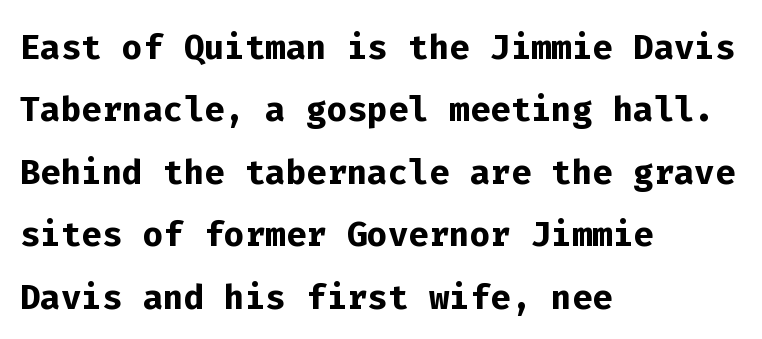
Q: Is the text bold? A: Yes.
Q: Is the text italic (slanted)? A: No, it is upright.
Q: Is the typeface a serif or a sans-serif typeface? A: Sans-serif.
Q: Is the text underlined? A: No.
Q: How is the paragraph aligned? A: Left-aligned.
Q: Is the spacing between letters normal or unusually wide? A: Normal.
Q: Is the spacing between lines tight, normal or loose? A: Normal.
Q: Width (condensed, normal, or wide)? A: Normal.
Q: Stroke contrast? A: Low.
Q: x-height? A: Medium.
Q: Monospaced? A: Yes.
